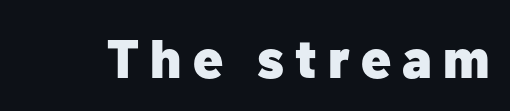
{"serif": "no", "italic": "no", "bold": "yes", "weight": "heavy", "width": "normal", "stroke_contrast": "low", "x_height": "medium", "monospaced": "no", "underline": "no", "letter_spacing": "wide", "letter_spacing_em": 0.21, "glyph_px": 54}
